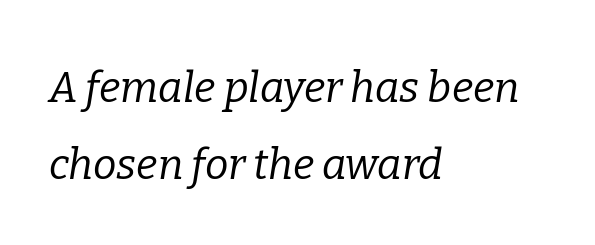
The image shows 42 px regular-weight serif type, italic (leaning right); set left-aligned, line spacing 1.84x, normal letter spacing, not underlined; low stroke contrast and a medium x-height.
